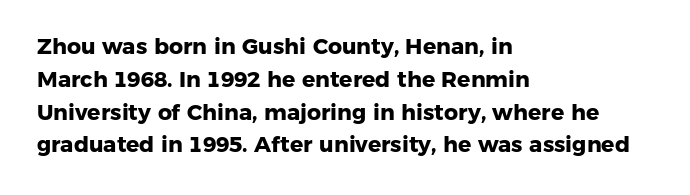
The horizontal fit of the characters is conventional and even. Every row of glyphs begins at an identical x-position on the left. Descenders are the only things crossing below the line. The leading is moderate, giving the passage an even texture. Heavy-handed strokes throughout: this text is bold.
